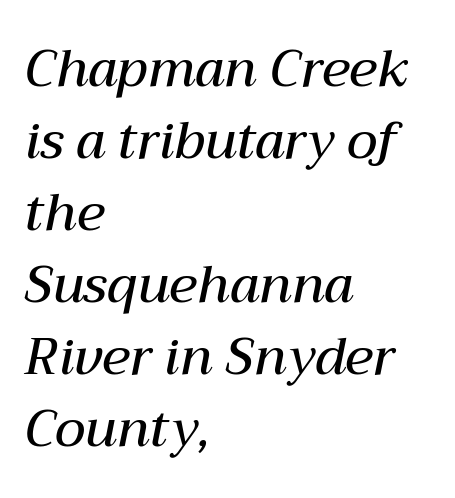
{"italic": "yes", "lean": "right", "slant_degrees": 12, "bold": "semi", "weight": "semibold", "width": "normal", "stroke_contrast": "medium", "x_height": "medium", "monospaced": "no", "underline": "no", "align": "left", "line_spacing": "normal", "line_spacing_ratio": 1.41, "letter_spacing": "normal", "letter_spacing_em": 0.0, "glyph_px": 51}
